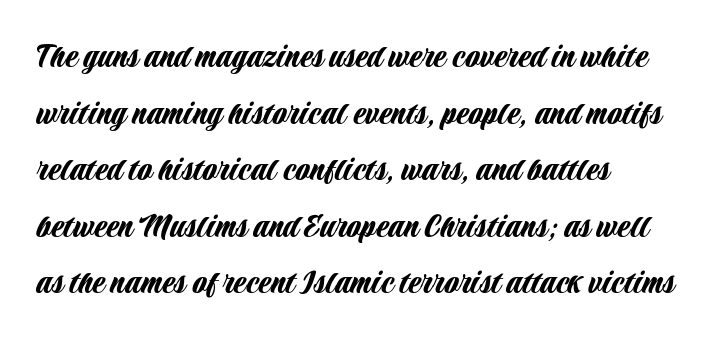
Q: Is the text italic (slanted)? A: Yes.
Q: Is the typeface a serif or a sans-serif typeface? A: Sans-serif.
Q: Is the text underlined? A: No.
Q: How is the paragraph aligned? A: Left-aligned.
Q: Is the spacing between letters normal or unusually wide? A: Normal.
Q: Is the spacing between lines tight, normal or loose? A: Normal.
Q: Width (condensed, normal, or wide)? A: Condensed.
Q: Stroke contrast? A: Low.
Q: x-height? A: Large.
Q: Monospaced? A: No.
